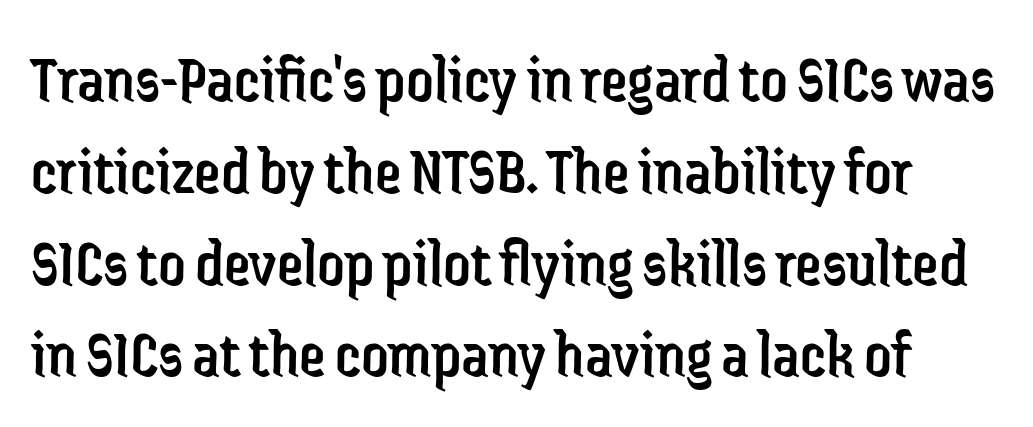
Q: Is the text bold? A: No.
Q: Is the text italic (slanted)? A: No, it is upright.
Q: Is the typeface a serif or a sans-serif typeface? A: Sans-serif.
Q: Is the text underlined? A: No.
Q: Is the spacing between letters normal or unusually wide? A: Normal.
Q: Is the spacing between lines tight, normal or loose? A: Normal.
Q: Width (condensed, normal, or wide)? A: Condensed.
Q: Stroke contrast? A: Low.
Q: x-height? A: Medium.
Q: Monospaced? A: No.
